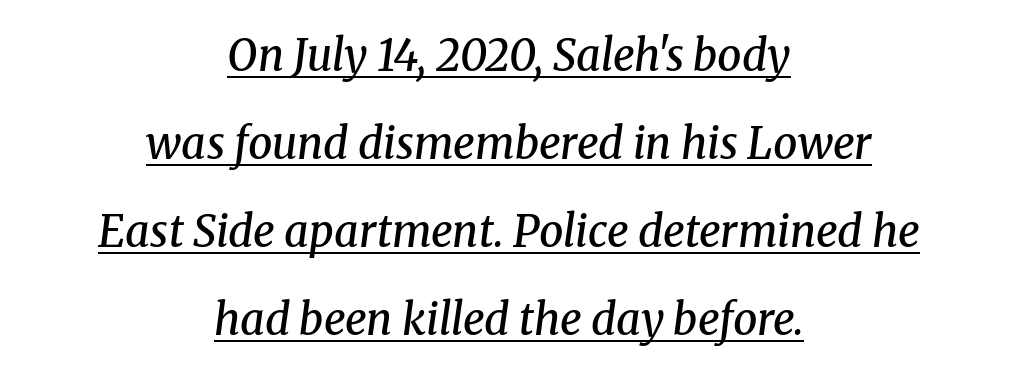
Centered paragraph, ragged on both sides. Weight check: semibold — heavier than regular, not quite bold. The letters carry serifs — small finishing strokes at the ends of their stems. Notice how the stems are inclined rather than vertical — that's the hallmark of italics.
